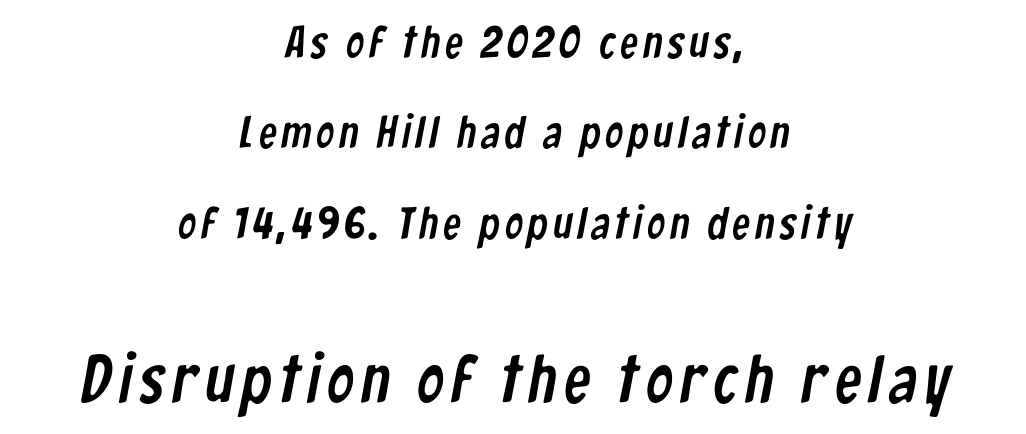
To sum up the face: it is a sans, with no serifs. The rendering uses natural spacing where letterforms have individual widths. Teacher's note: observe the equal gaps on both sides — that is centered alignment. Line spacing here is loose. Has an underline been added? It has not.
